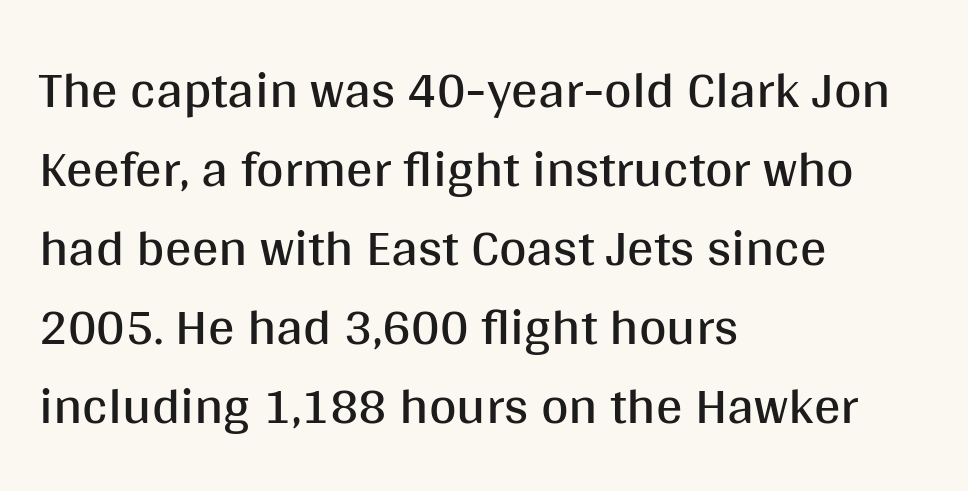
The image shows 53 px regular-weight sans-serif type, upright; set left-aligned, normal line spacing (1.49x), normal letter spacing, not underlined; medium stroke contrast and a large x-height.
